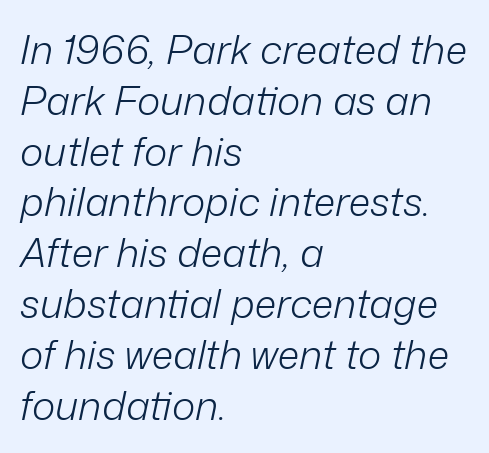
{"italic": "yes", "lean": "right", "slant_degrees": 12, "bold": "no", "weight": "light", "width": "normal", "stroke_contrast": "low", "x_height": "medium", "monospaced": "no", "underline": "no", "align": "left", "line_spacing": "normal", "line_spacing_ratio": 1.27, "letter_spacing": "normal", "letter_spacing_em": 0.0, "glyph_px": 40}
